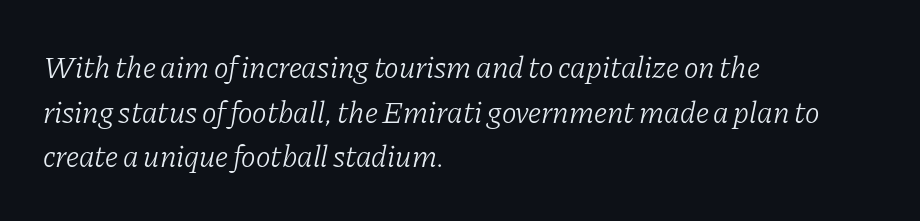
The image shows 31 px light serif type, italic (leaning right); set left-aligned, normal line spacing (1.44x), normal letter spacing, not underlined; low stroke contrast and a medium x-height.
